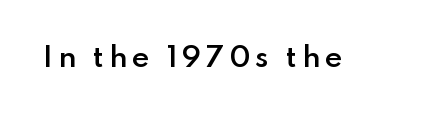
Notice how the stems are strictly vertical — no italics here. The strokes are fattened partway — semibold, not bold. Words float on clear page, feet unadorned.
